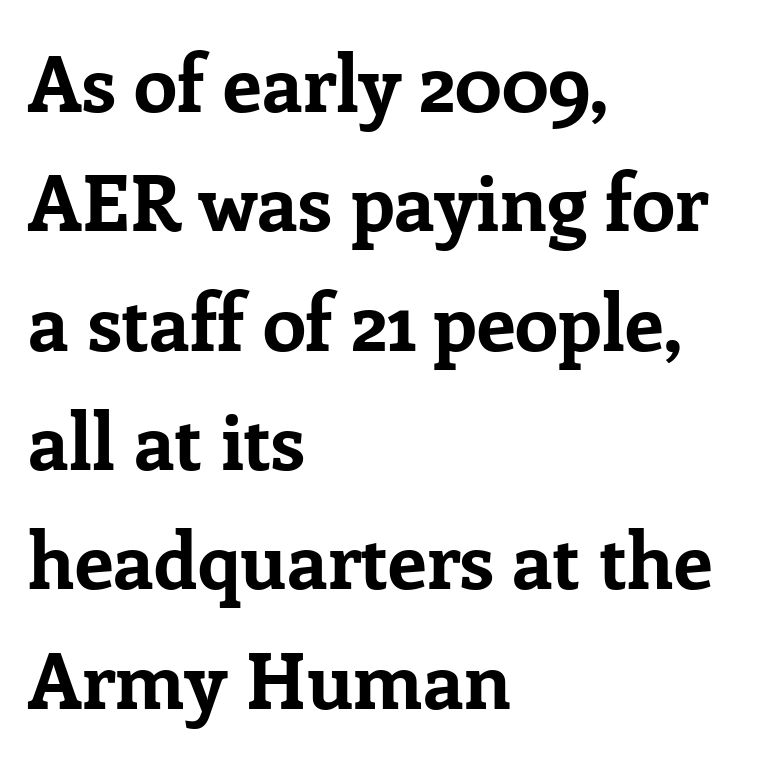
Q: Is the text bold? A: Yes.
Q: Is the text italic (slanted)? A: No, it is upright.
Q: Is the typeface a serif or a sans-serif typeface? A: Serif.
Q: Is the text underlined? A: No.
Q: How is the paragraph aligned? A: Left-aligned.
Q: Is the spacing between letters normal or unusually wide? A: Normal.
Q: Is the spacing between lines tight, normal or loose? A: Normal.
Q: Width (condensed, normal, or wide)? A: Normal.
Q: Stroke contrast? A: Low.
Q: x-height? A: Medium.
Q: Monospaced? A: No.
